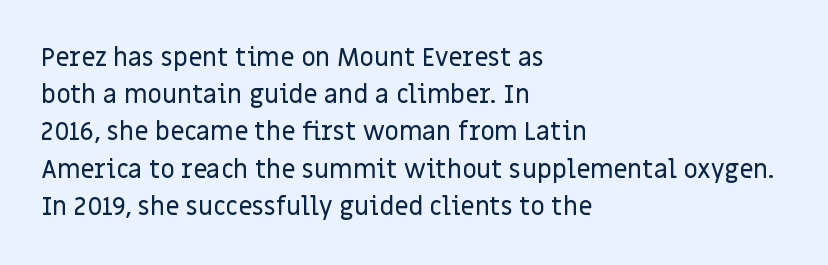
Q: Is the text italic (slanted)? A: No, it is upright.
Q: Is the text underlined? A: No.
Q: How is the paragraph aligned? A: Left-aligned.
Q: Is the spacing between letters normal or unusually wide? A: Normal.
Q: Is the spacing between lines tight, normal or loose? A: Normal.
